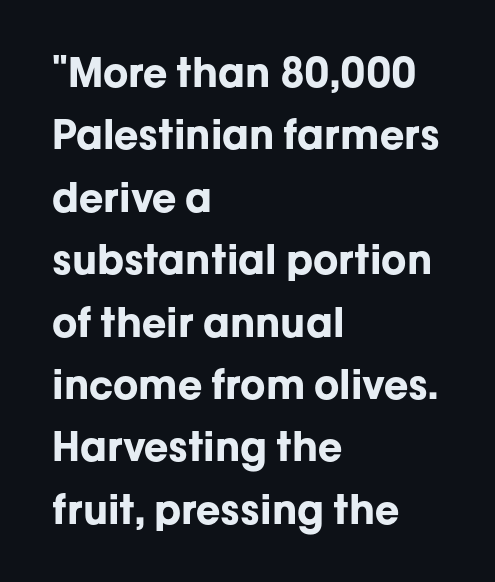
The image shows 40 px bold sans-serif type, upright; set left-aligned, normal line spacing (1.56x), normal letter spacing, not underlined; low stroke contrast and a medium x-height.
